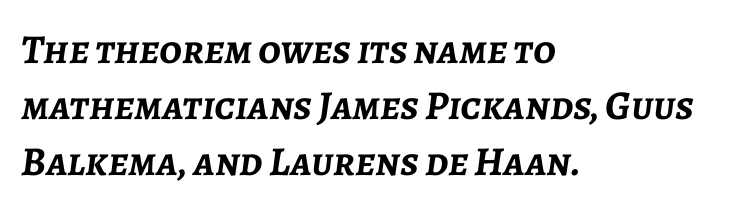
The space directly below the letters is spotless. Plenty of ink on the page — the face is bold. Italic: yes, the glyphs are oblique. A normal amount of white space separates one row of letters from the next.
